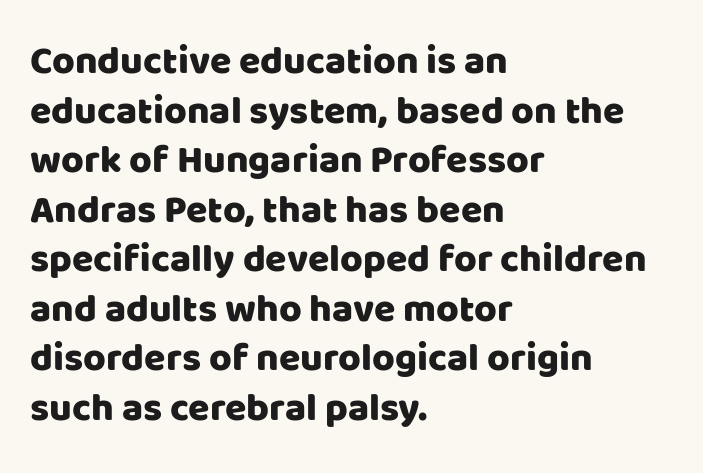
The image shows 39 px sans-serif type, upright; set left-aligned, normal line spacing (1.27x), normal letter spacing, not underlined; low stroke contrast and a large x-height.
